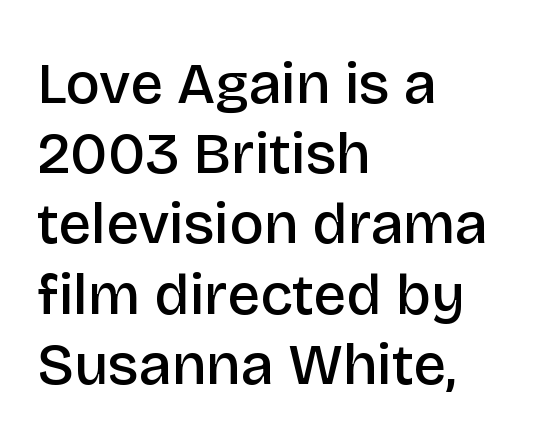
Is this a fixed-width face? No — the glyphs have proportional, varying widths. The face used here is rendered with its standard letterfit. A sans-serif font was chosen for this passage. Students, this is semibold: more ink than regular, less than bold.
